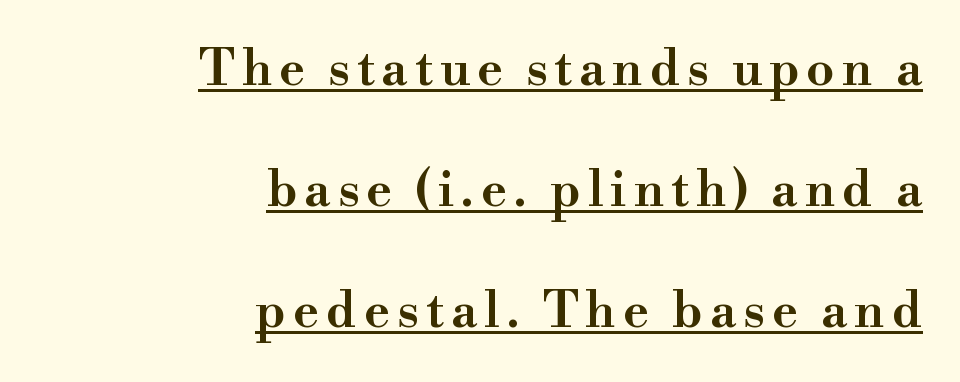
{"serif": "yes", "italic": "no", "width": "wide", "stroke_contrast": "high", "x_height": "small", "monospaced": "no", "underline": "yes", "align": "right", "line_spacing": "loose", "line_spacing_ratio": 2.42, "glyph_px": 50}
